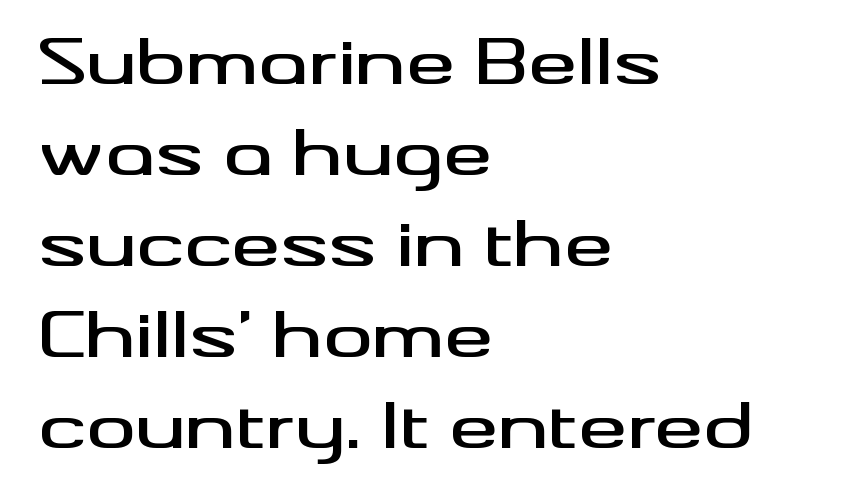
The image shows 61 px wide sans-serif type, upright; set left-aligned, normal line spacing (1.49x), normal letter spacing, not underlined; medium stroke contrast and a small x-height.
